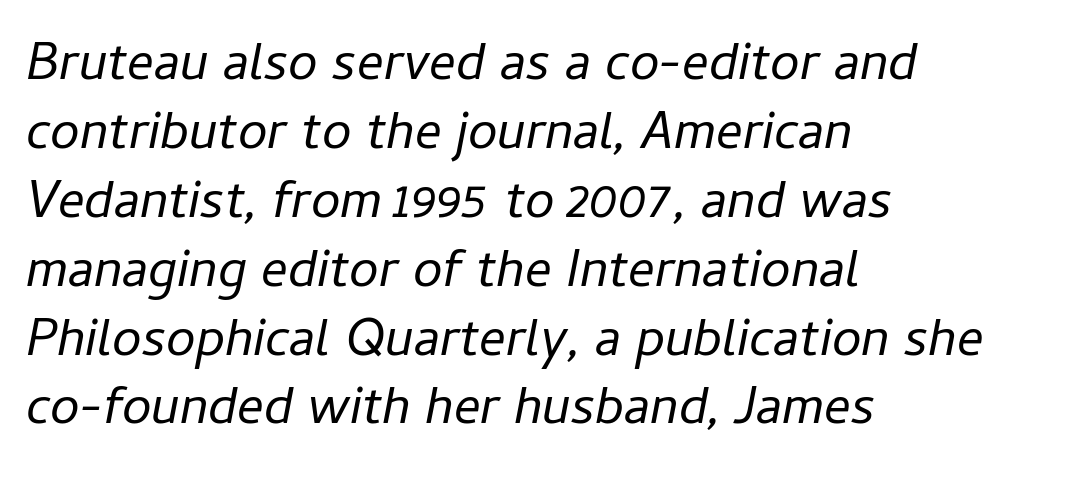
The image shows 53 px regular-weight type, italic (leaning right); set left-aligned, normal line spacing (1.3x), normal letter spacing, not underlined; low stroke contrast and a medium x-height.
